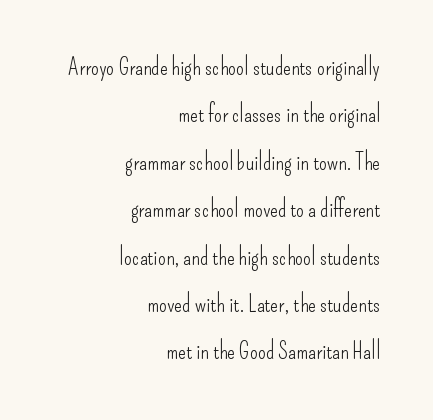
{"italic": "no", "bold": "no", "underline": "no", "align": "right", "line_spacing": "loose", "line_spacing_ratio": 2.06, "letter_spacing": "normal", "letter_spacing_em": 0.0, "glyph_px": 23}
